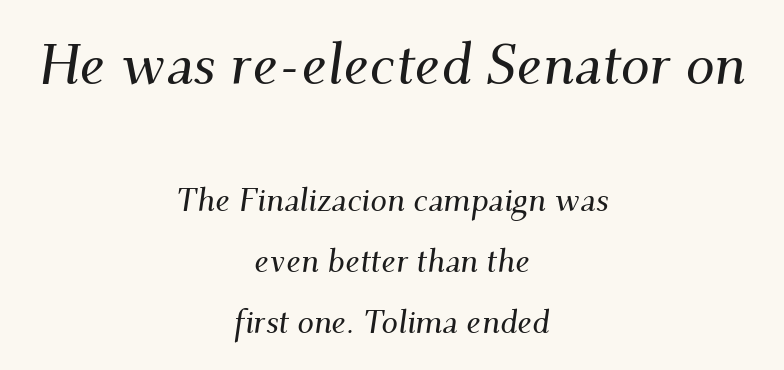
{"serif": "yes", "italic": "yes", "lean": "right", "slant_degrees": 9, "width": "normal", "stroke_contrast": "medium", "x_height": "small", "monospaced": "no", "underline": "no", "align": "center", "line_spacing_ratio": 1.85, "letter_spacing": "normal", "letter_spacing_em": 0.0, "larger_block": "first", "size_ratio": 1.76, "glyph_px": 58}
